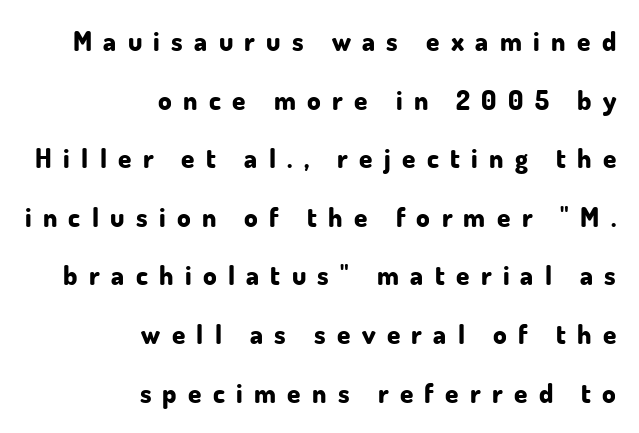
{"italic": "no", "bold": "yes", "underline": "no", "align": "right", "line_spacing": "loose", "line_spacing_ratio": 2.17, "letter_spacing": "wide", "letter_spacing_em": 0.42, "glyph_px": 27}
